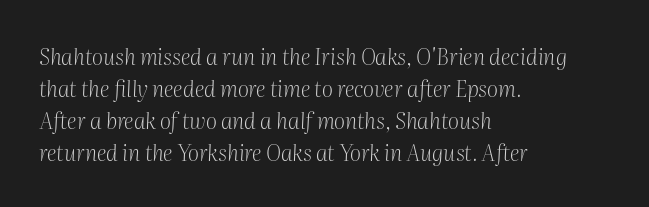
{"italic": "yes", "lean": "right", "slant_degrees": 2, "bold": "no", "underline": "no", "align": "left", "line_spacing": "normal", "line_spacing_ratio": 1.45, "letter_spacing": "normal", "letter_spacing_em": 0.0, "glyph_px": 22}
